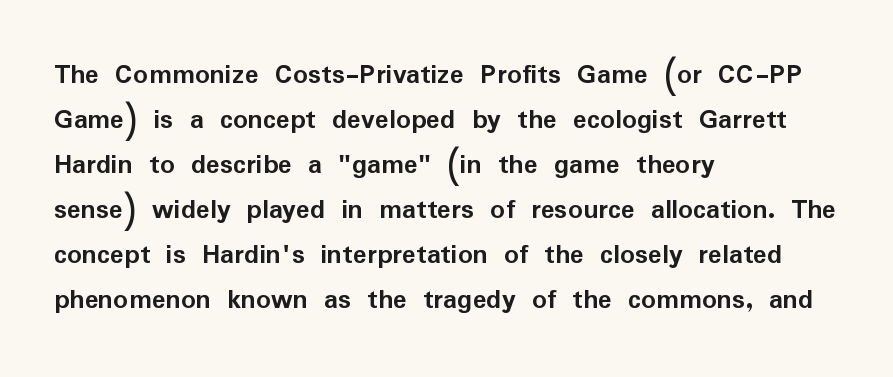
Is the type bold? Yes — the strokes are clearly thick and heavy. Is this a fixed-width face? No — the glyphs have proportional, varying widths. The designer left line spacing at the default. The area under the type is left untouched. Spacing between characters is what you'd get straight out of the box.
